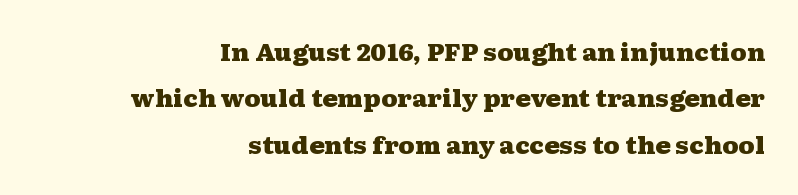
The image shows 23 px bold type, upright; set right-aligned, loose line spacing (2.02x), normal letter spacing, not underlined.
